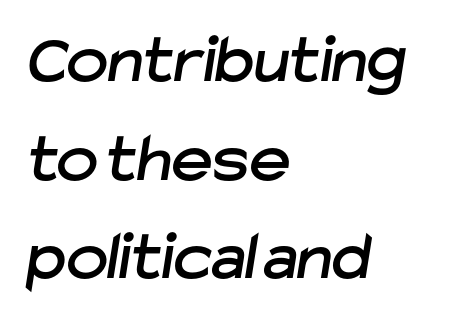
{"serif": "no", "width": "normal", "stroke_contrast": "low", "x_height": "medium", "monospaced": "no", "underline": "no", "align": "left", "line_spacing": "normal", "line_spacing_ratio": 1.41, "letter_spacing": "normal", "letter_spacing_em": 0.0, "glyph_px": 70}
